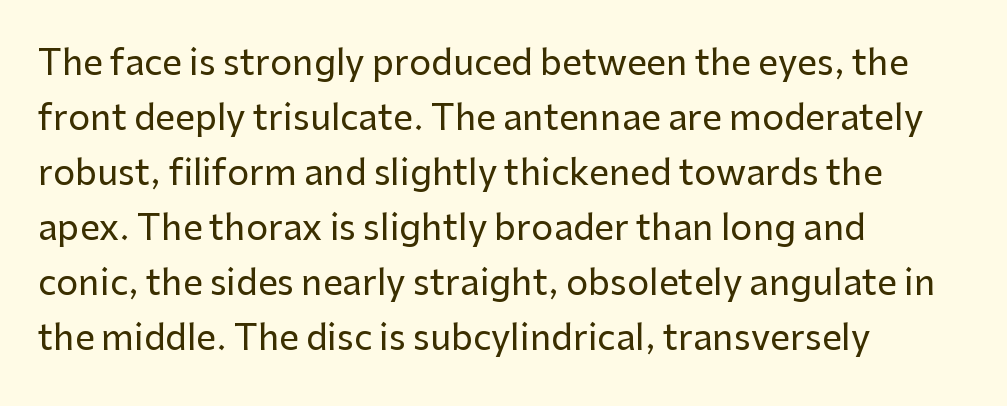
Glyph-to-glyph distance matches everyday printed text. Horizontally, the lines are justified to the leading edge only. A typesetter would call this leading conventional body-copy spacing. Posture: upright roman.
